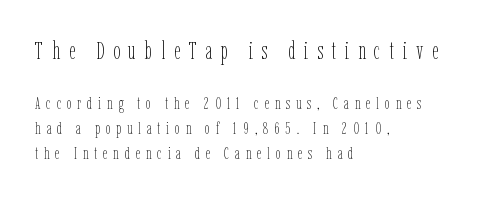
Weight: in the light-to-regular range. Casual observation: everything's shoved over to the left. The zone under the glyphs is completely vacant. The passage shown has open, widely tracked lettering throughout.
